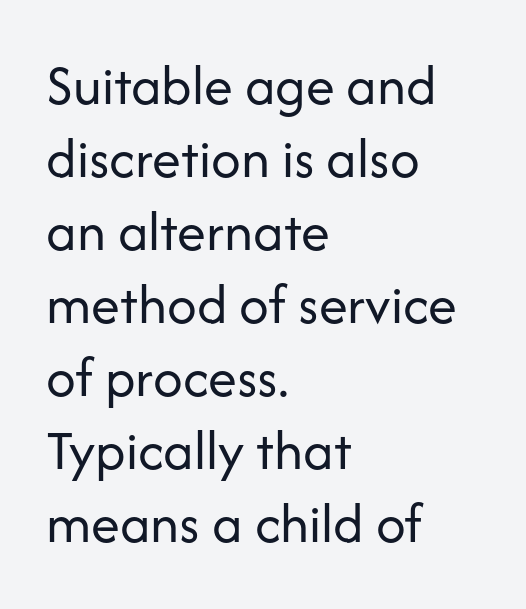
The image shows 58 px regular-weight sans-serif type, upright; set left-aligned, normal line spacing (1.26x), normal letter spacing, not underlined; low stroke contrast and a medium x-height.
